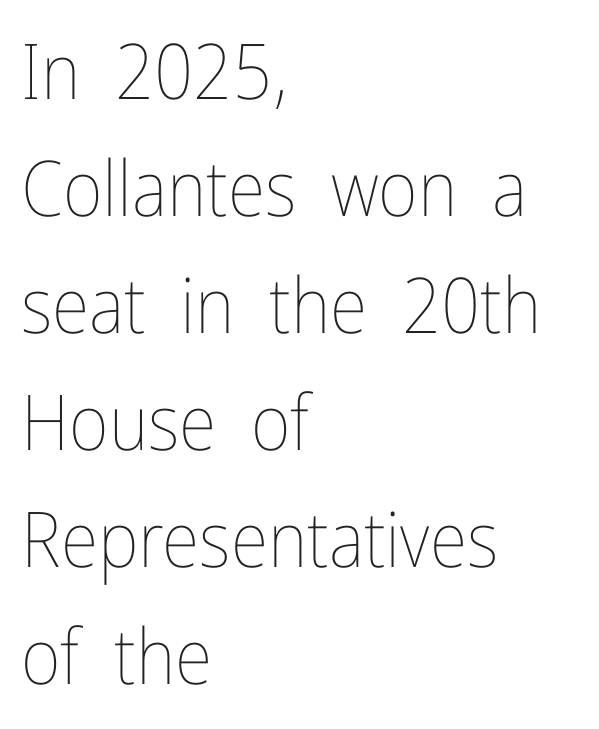
Leftover space on each line is placed entirely after the last word. This is not heavy type; no bold has been used. A normal amount of white space separates one row of letters from the next. The glyphs are unaccompanied by any horizontal stroke below them. Look at the tracking — it's just the regular setting, nothing added.
